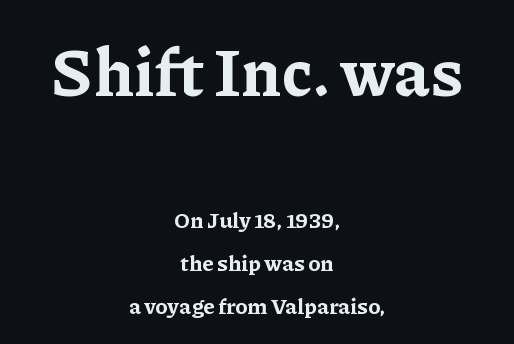
{"serif": "yes", "italic": "no", "bold": "yes", "weight": "bold", "width": "normal", "stroke_contrast": "low", "x_height": "medium", "monospaced": "no", "underline": "no", "align": "center", "line_spacing": "loose", "line_spacing_ratio": 1.95, "letter_spacing": "normal", "letter_spacing_em": 0.0, "larger_block": "first", "size_ratio": 3.0, "glyph_px": 66}
